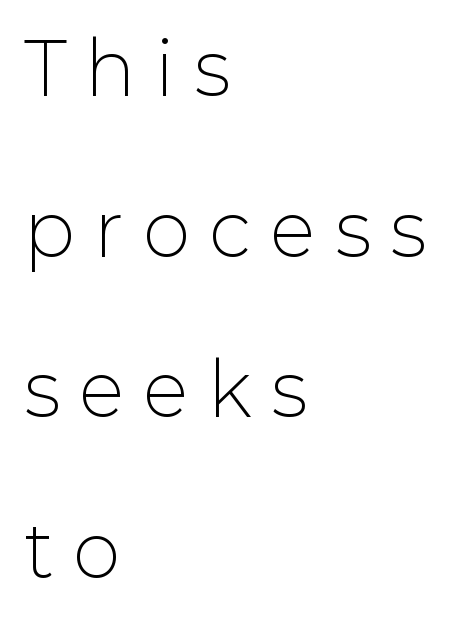
Nope, no serifs anywhere on these letters. The passage shown is not bold in any degree. Descender tails drop into unmarked territory. Line beginnings align vertically; line endings do not. Here the designer chose a conventional face with non-uniform glyph widths.
